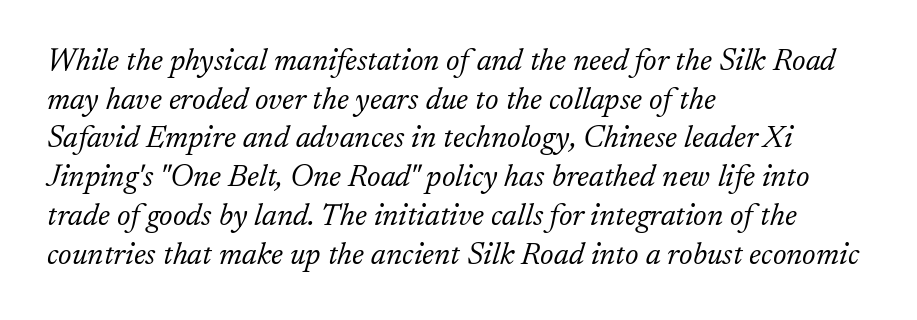
The image shows 31 px light serif type, italic (leaning right); set left-aligned, normal line spacing (1.25x), normal letter spacing, not underlined; low stroke contrast and a small x-height.
